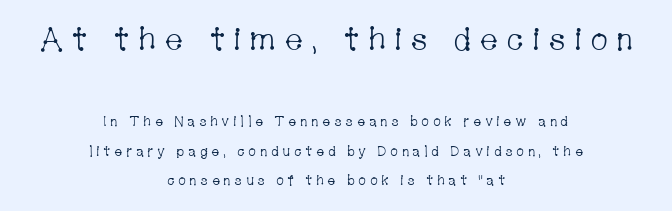
Q: Is the text bold? A: No.
Q: Is the text italic (slanted)? A: No, it is upright.
Q: Is the typeface a serif or a sans-serif typeface? A: Serif.
Q: Is the text underlined? A: No.
Q: How is the paragraph aligned? A: Centered.
Q: Is the spacing between letters normal or unusually wide? A: Unusually wide.
Q: Is the spacing between lines tight, normal or loose? A: Loose.
Q: Which block of text is set in a larger size, the first (top) or the second (bottom)? A: The first (top) one.
Q: Width (condensed, normal, or wide)? A: Condensed.
Q: Stroke contrast? A: Low.
Q: x-height? A: Medium.
Q: Monospaced? A: No.
